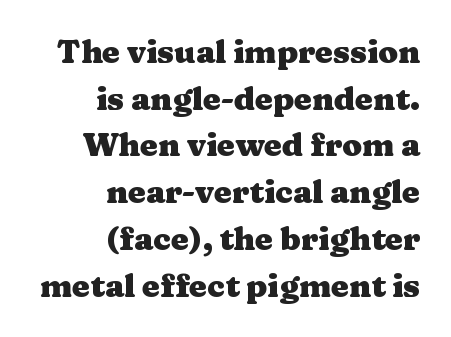
{"serif": "yes", "italic": "no", "bold": "yes", "weight": "heavy", "width": "wide", "stroke_contrast": "medium", "x_height": "medium", "monospaced": "no", "underline": "no", "align": "right", "line_spacing": "normal", "line_spacing_ratio": 1.46, "letter_spacing": "normal", "letter_spacing_em": 0.0, "glyph_px": 32}
